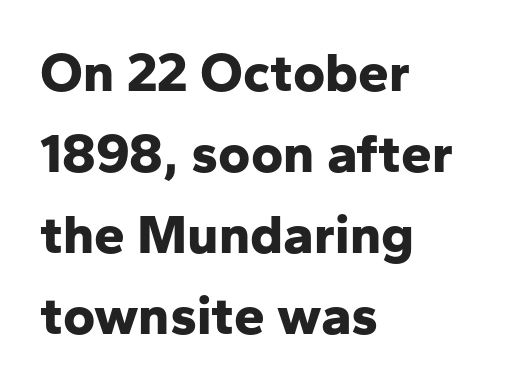
Quick note: not italic, upright. The lines in this sample share a left origin and differ only in where they stop. This sample uses a sans-serif face. This sample has the flowing, uneven cadence of proportional lettering.
